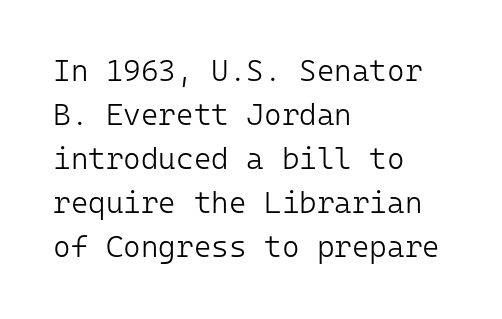
{"serif": "no", "italic": "no", "bold": "no", "weight": "light", "width": "normal", "stroke_contrast": "low", "x_height": "medium", "monospaced": "yes", "underline": "no", "align": "left", "line_spacing": "normal", "line_spacing_ratio": 1.47, "letter_spacing": "normal", "letter_spacing_em": 0.0, "glyph_px": 30}
